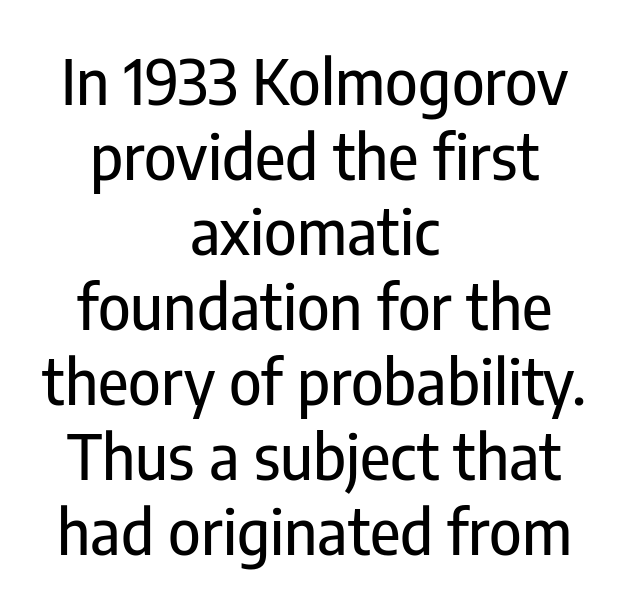
{"serif": "no", "italic": "no", "width": "condensed", "stroke_contrast": "low", "x_height": "medium", "monospaced": "no", "underline": "no", "align": "center", "line_spacing_ratio": 1.21, "letter_spacing": "normal", "letter_spacing_em": 0.0, "glyph_px": 62}
